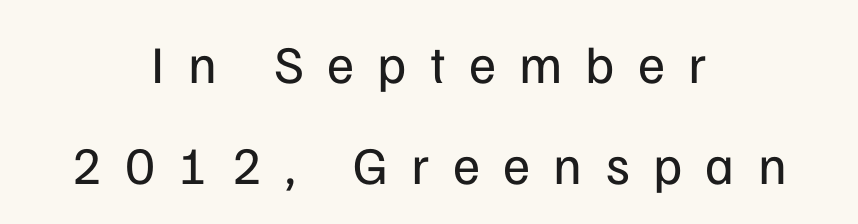
The image shows 53 px regular-weight sans-serif type, upright; set centered, loose line spacing (1.9x), unusually wide letter spacing (+0.44 em), not underlined; low stroke contrast and a medium x-height.
